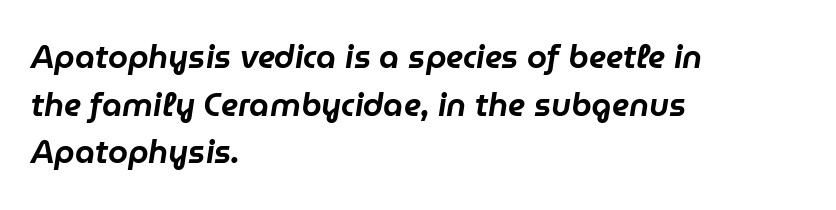
The image shows 32 px text type, italic (leaning right); set left-aligned, normal line spacing (1.49x), normal letter spacing, not underlined; low stroke contrast and a medium x-height.
